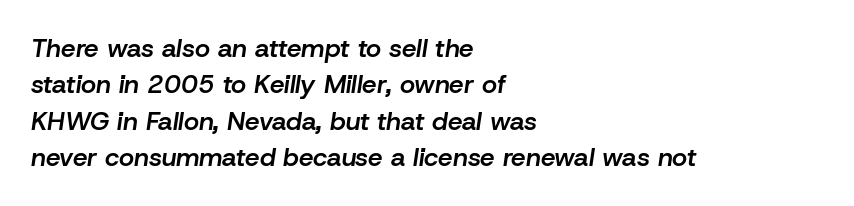
The image shows 26 px text type, italic (leaning right); set left-aligned, normal line spacing (1.4x), normal letter spacing, not underlined.
